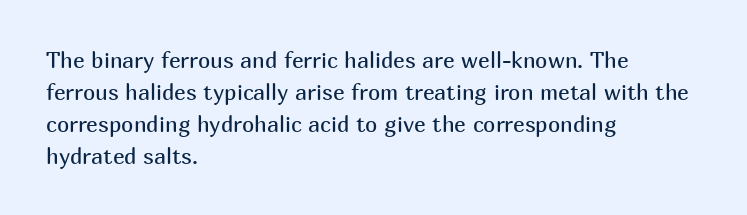
Q: Is the text bold? A: No.
Q: Is the text italic (slanted)? A: No, it is upright.
Q: Is the text underlined? A: No.
Q: How is the paragraph aligned? A: Left-aligned.
Q: Is the spacing between letters normal or unusually wide? A: Normal.
Q: Is the spacing between lines tight, normal or loose? A: Normal.
